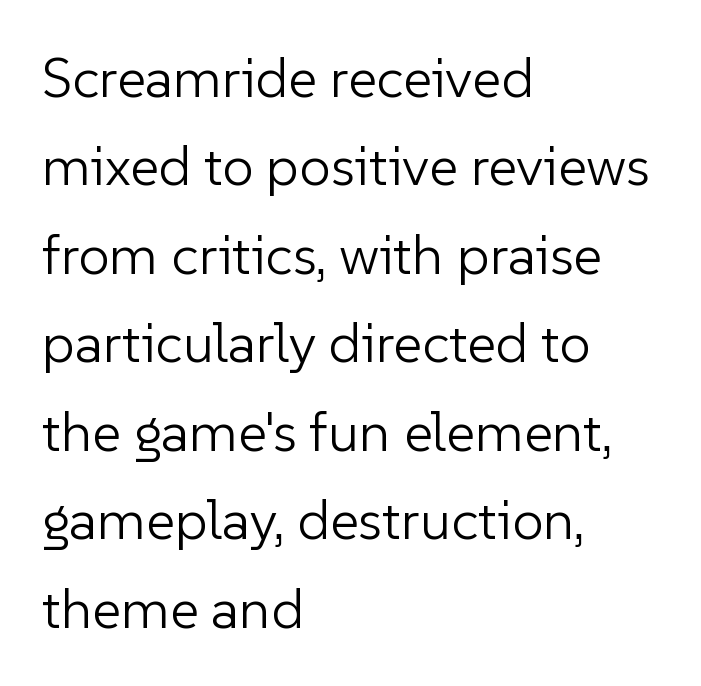
Line spacing here is normal. Upright lettering throughout. Rule under the text: the space is simply empty. The font family rendered here belongs to the sans-serif group. Spacing verdict: proportional, widths tailored to each character. The cut favours lightness, reaching ordinary text weight at its darkest.
